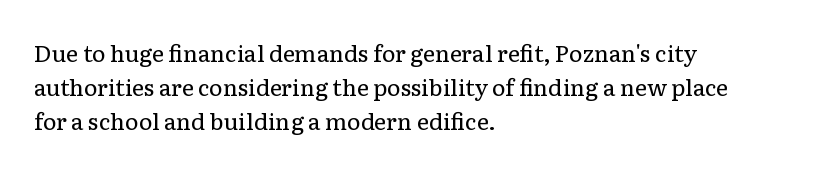
The image shows 23 px text type, upright; set left-aligned, normal line spacing (1.47x), normal letter spacing, not underlined.
